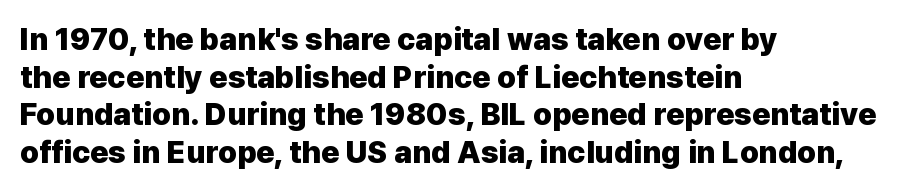
The image shows 31 px heavy sans-serif type, upright; set left-aligned, line spacing 1.21x, normal letter spacing, not underlined; low stroke contrast and a medium x-height.
